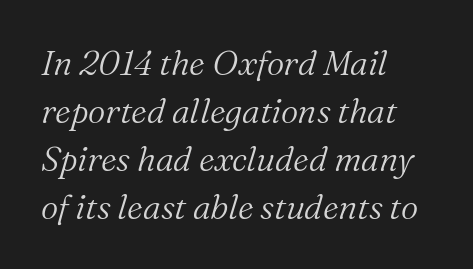
{"serif": "yes", "italic": "yes", "lean": "right", "slant_degrees": 16, "bold": "no", "weight": "light", "width": "normal", "stroke_contrast": "medium", "x_height": "medium", "monospaced": "no", "underline": "no", "align": "left", "line_spacing": "normal", "line_spacing_ratio": 1.41, "letter_spacing": "normal", "letter_spacing_em": 0.0, "glyph_px": 34}
